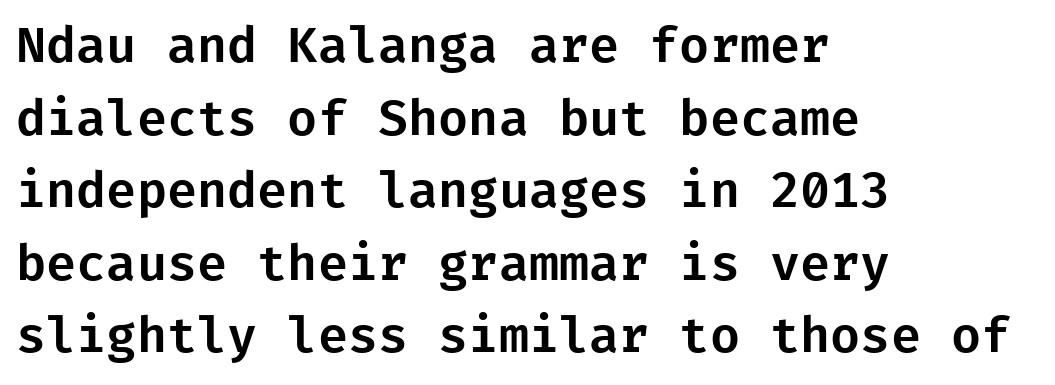
Q: Is the text italic (slanted)? A: No, it is upright.
Q: Is the typeface a serif or a sans-serif typeface? A: Sans-serif.
Q: Is the text underlined? A: No.
Q: How is the paragraph aligned? A: Left-aligned.
Q: Is the spacing between letters normal or unusually wide? A: Normal.
Q: Is the spacing between lines tight, normal or loose? A: Normal.
Q: Width (condensed, normal, or wide)? A: Normal.
Q: Stroke contrast? A: Low.
Q: x-height? A: Medium.
